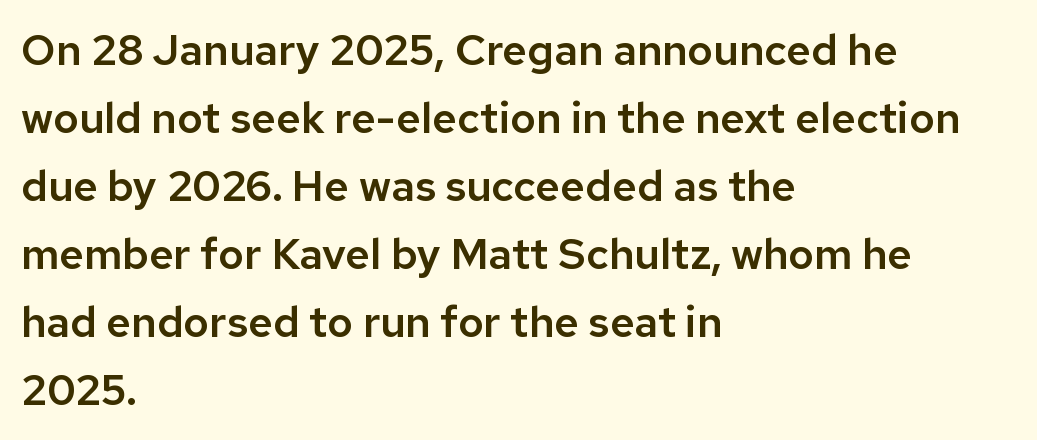
{"serif": "no", "italic": "no", "width": "normal", "stroke_contrast": "low", "x_height": "medium", "monospaced": "no", "underline": "no", "align": "left", "line_spacing": "normal", "line_spacing_ratio": 1.58, "letter_spacing": "normal", "letter_spacing_em": 0.0, "glyph_px": 43}
